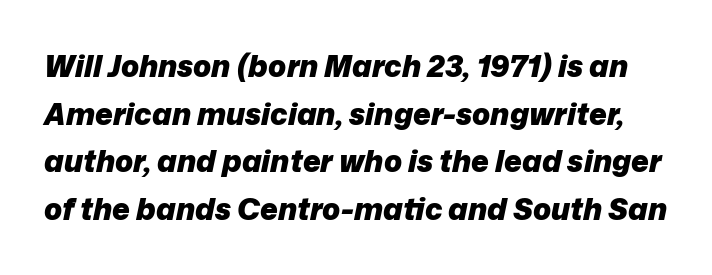
The image shows 30 px heavy type, italic (leaning right); set normal line spacing (1.59x), normal letter spacing, not underlined; low stroke contrast and a medium x-height.
